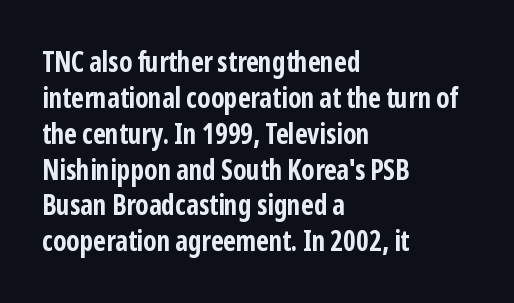
{"serif": "no", "italic": "no", "bold": "yes", "weight": "bold", "width": "condensed", "stroke_contrast": "low", "x_height": "medium", "monospaced": "no", "underline": "no", "align": "left", "line_spacing": "normal", "line_spacing_ratio": 1.28, "letter_spacing": "normal", "letter_spacing_em": 0.0, "glyph_px": 28}
